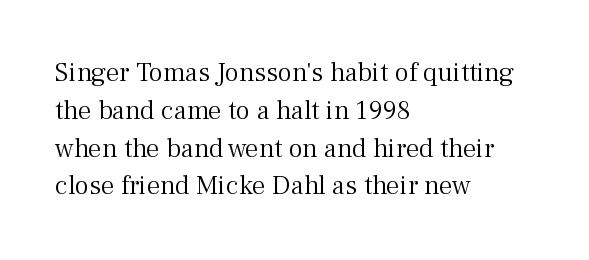
Short note: letters normally spaced. These lines are set flush left with a ragged right edge. The passage shown is not bold in any degree. Rows of type keep a routine distance in the vertical direction. This is the regular roman posture of the typeface.
